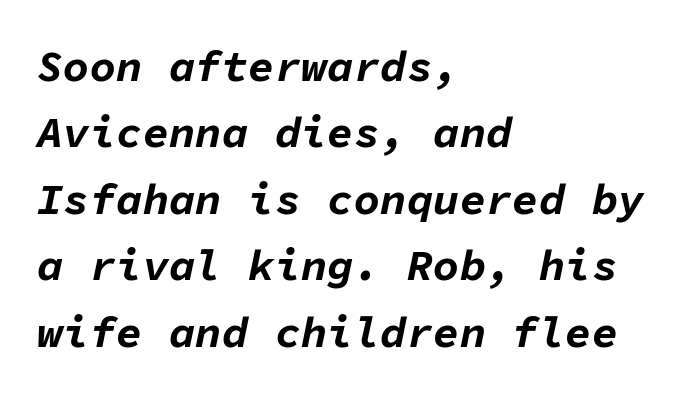
{"italic": "yes", "lean": "right", "slant_degrees": 11, "bold": "yes", "weight": "bold", "width": "normal", "stroke_contrast": "low", "x_height": "medium", "monospaced": "yes", "underline": "no", "align": "left", "line_spacing": "normal", "line_spacing_ratio": 1.51, "letter_spacing": "normal", "letter_spacing_em": 0.0, "glyph_px": 44}
